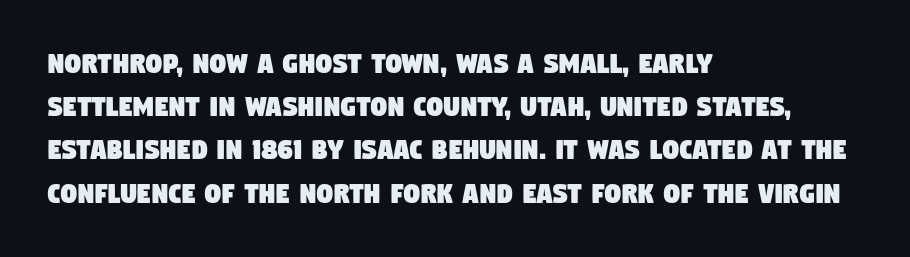
{"serif": "no", "width": "condensed", "stroke_contrast": "low", "x_height": "large", "monospaced": "no", "underline": "no", "align": "left", "line_spacing": "normal", "line_spacing_ratio": 1.35, "letter_spacing": "normal", "letter_spacing_em": 0.0, "glyph_px": 32}
